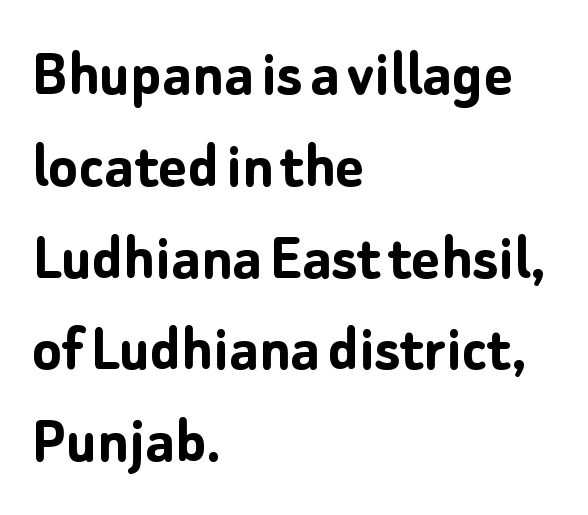
{"serif": "no", "italic": "no", "bold": "yes", "weight": "semibold", "width": "normal", "stroke_contrast": "low", "x_height": "medium", "monospaced": "no", "underline": "no", "align": "left", "line_spacing": "normal", "line_spacing_ratio": 1.35, "letter_spacing": "normal", "letter_spacing_em": 0.0, "glyph_px": 68}
